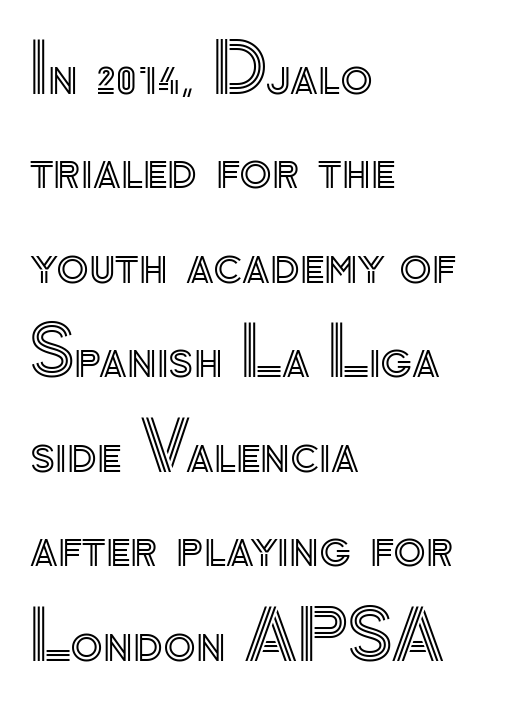
The image shows 67 px text type, upright; set left-aligned, normal line spacing (1.41x), normal letter spacing, not underlined; a small x-height.
